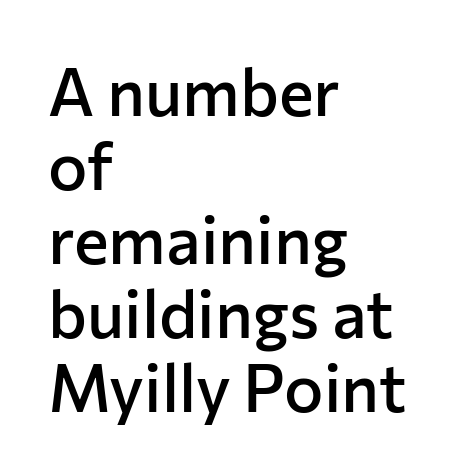
{"serif": "no", "italic": "no", "bold": "semi", "weight": "semibold", "width": "normal", "stroke_contrast": "low", "x_height": "medium", "monospaced": "no", "underline": "no", "align": "left", "line_spacing": "tight", "line_spacing_ratio": 1.12, "letter_spacing": "normal", "letter_spacing_em": 0.0, "glyph_px": 66}
